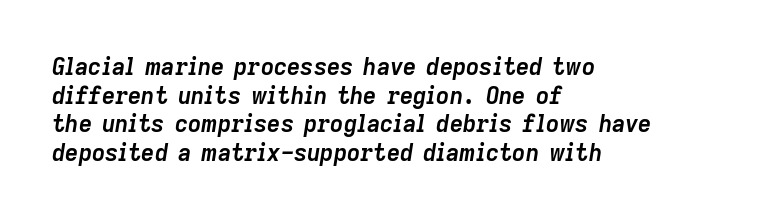
Q: Is the text bold? A: Yes.
Q: Is the text italic (slanted)? A: Yes, it leans right by about 9 degrees.
Q: Is the text underlined? A: No.
Q: How is the paragraph aligned? A: Left-aligned.
Q: Is the spacing between letters normal or unusually wide? A: Normal.
Q: Is the spacing between lines tight, normal or loose? A: Normal.
